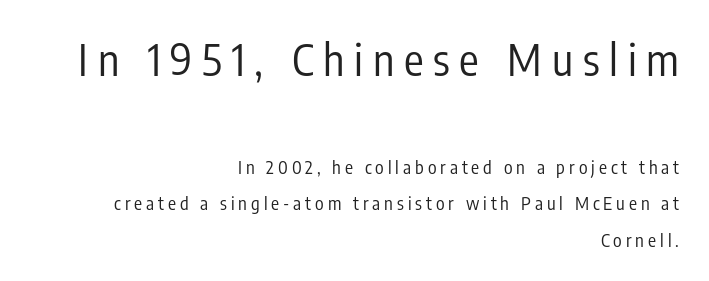
{"serif": "no", "italic": "no", "bold": "no", "weight": "regular", "width": "condensed", "stroke_contrast": "low", "x_height": "medium", "monospaced": "no", "underline": "no", "align": "right", "line_spacing": "loose", "line_spacing_ratio": 2.03, "letter_spacing": "wide", "letter_spacing_em": 0.22, "larger_block": "first", "size_ratio": 2.44, "glyph_px": 44}
